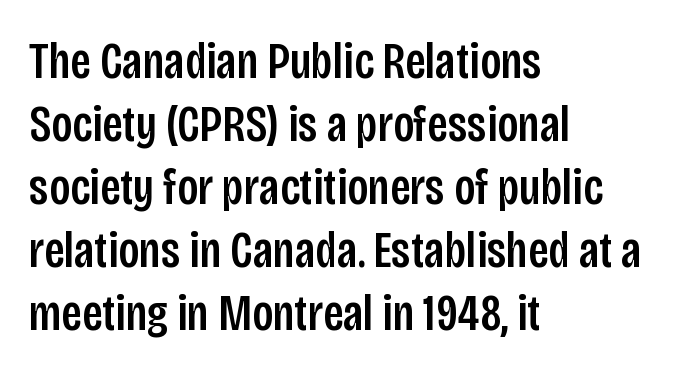
{"serif": "no", "italic": "no", "width": "condensed", "stroke_contrast": "low", "x_height": "large", "monospaced": "no", "underline": "no", "align": "left", "line_spacing_ratio": 1.21, "letter_spacing": "normal", "letter_spacing_em": 0.0, "glyph_px": 52}
